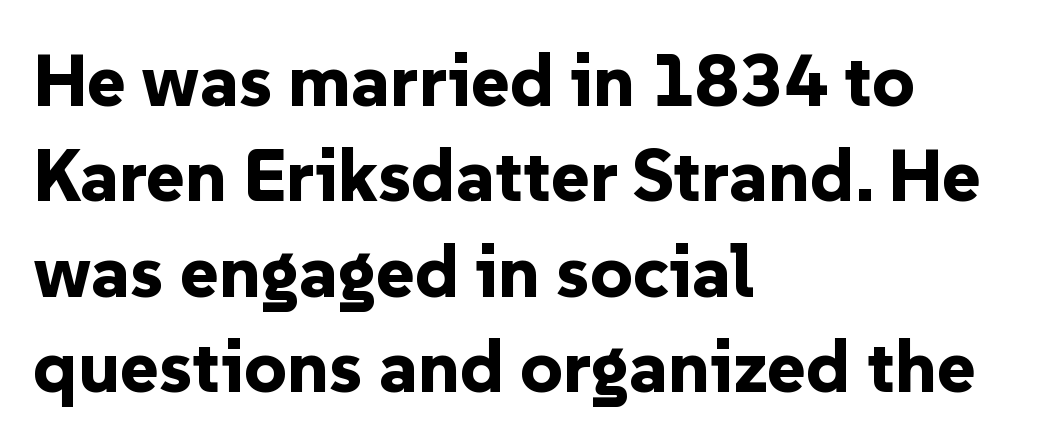
Q: Is the text bold? A: Yes.
Q: Is the text italic (slanted)? A: No, it is upright.
Q: Is the typeface a serif or a sans-serif typeface? A: Sans-serif.
Q: Is the text underlined? A: No.
Q: How is the paragraph aligned? A: Left-aligned.
Q: Is the spacing between letters normal or unusually wide? A: Normal.
Q: Is the spacing between lines tight, normal or loose? A: Normal.
Q: Width (condensed, normal, or wide)? A: Normal.
Q: Stroke contrast? A: Low.
Q: x-height? A: Medium.
Q: Monospaced? A: No.
